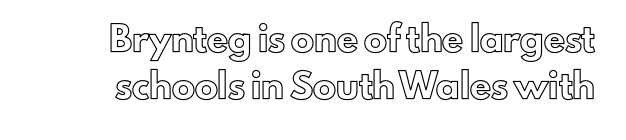
No extra tracking has been applied to these lines. Whoever set this chose breathing room over compactness in the vertical rhythm. Every stem runs plumb, perpendicular to the baseline. A bare baseline throughout the passage.
